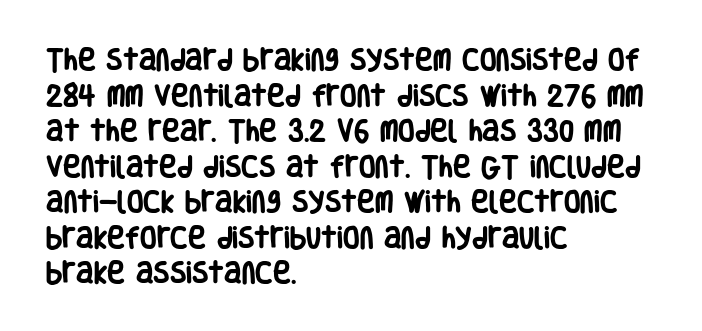
{"italic": "no", "bold": "yes", "underline": "no", "align": "left", "line_spacing": "normal", "line_spacing_ratio": 1.48, "letter_spacing": "normal", "letter_spacing_em": 0.0, "glyph_px": 24}
